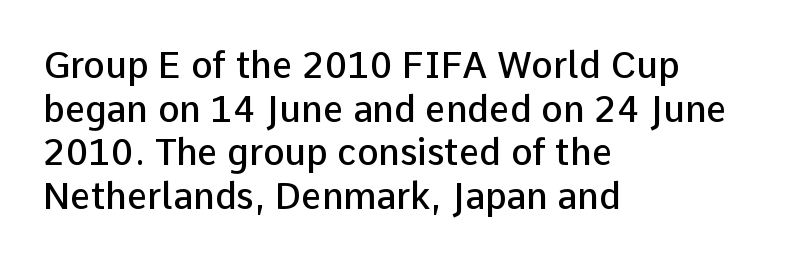
Q: Is the text bold? A: Semi-bold.
Q: Is the text italic (slanted)? A: No, it is upright.
Q: Is the typeface a serif or a sans-serif typeface? A: Sans-serif.
Q: Is the text underlined? A: No.
Q: How is the paragraph aligned? A: Left-aligned.
Q: Is the spacing between letters normal or unusually wide? A: Normal.
Q: Width (condensed, normal, or wide)? A: Normal.
Q: Stroke contrast? A: Low.
Q: x-height? A: Medium.
Q: Monospaced? A: No.
